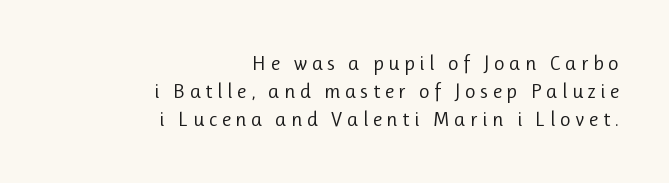
The image shows 21 px text type, upright; set right-aligned, normal line spacing (1.34x), unusually wide letter spacing (+0.21 em), not underlined.
